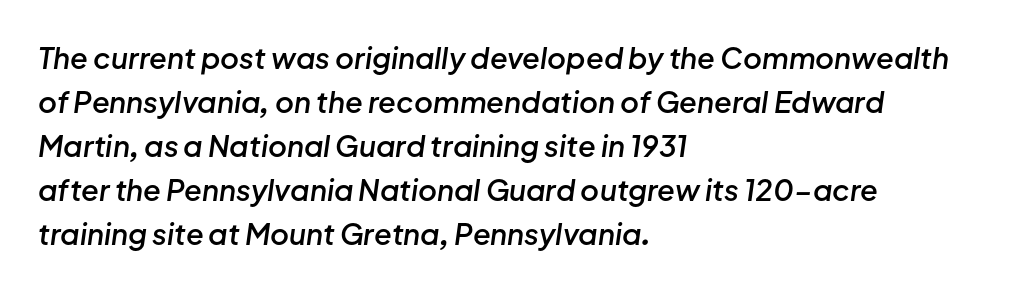
{"italic": "yes", "lean": "right", "slant_degrees": 8, "bold": "semi", "weight": "semibold", "width": "normal", "stroke_contrast": "low", "x_height": "medium", "monospaced": "no", "underline": "no", "align": "left", "line_spacing": "normal", "line_spacing_ratio": 1.52, "letter_spacing": "normal", "letter_spacing_em": 0.0, "glyph_px": 29}
